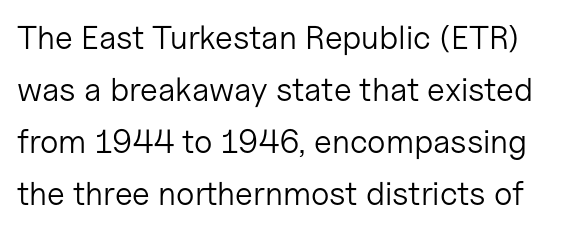
The image shows 33 px light sans-serif type, upright; set normal line spacing (1.58x), normal letter spacing, not underlined; low stroke contrast and a medium x-height.
